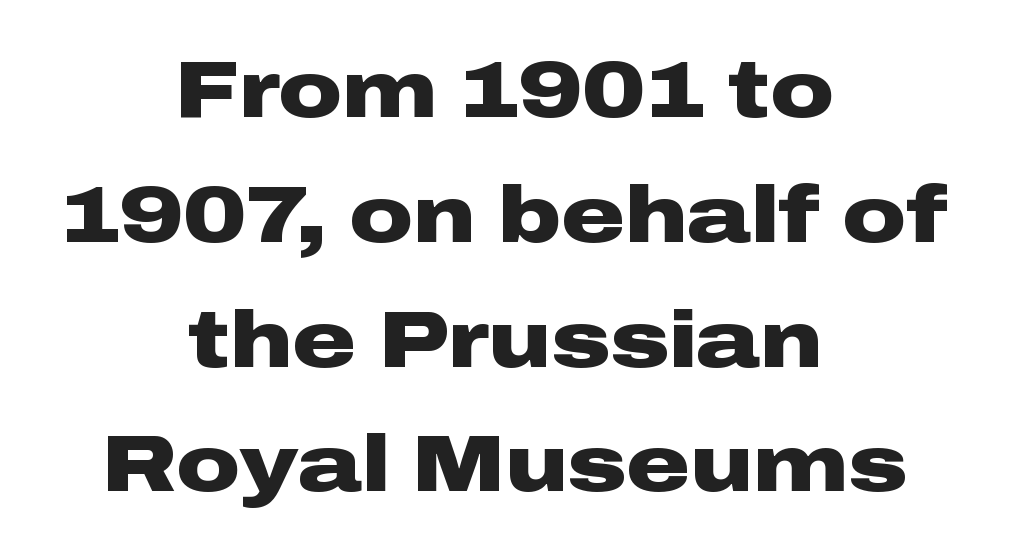
{"serif": "no", "italic": "no", "bold": "yes", "weight": "heavy", "width": "wide", "stroke_contrast": "low", "x_height": "medium", "monospaced": "no", "underline": "no", "align": "center", "line_spacing": "normal", "line_spacing_ratio": 1.58, "letter_spacing": "normal", "letter_spacing_em": 0.0, "glyph_px": 79}
